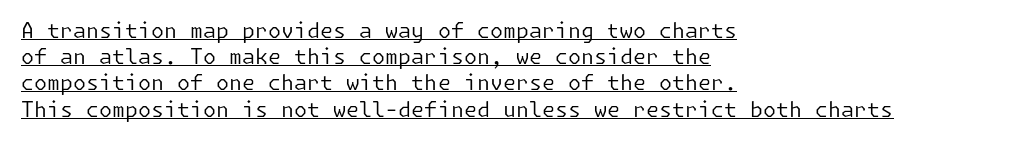
These lines are set flush left with a ragged right edge. Check the space under the baseline: a stroke is drawn there. The typography opts for an upright posture over an oblique one. Unbolded letterforms with no extra heft. In terms of letterspacing, this is plain default setting.
